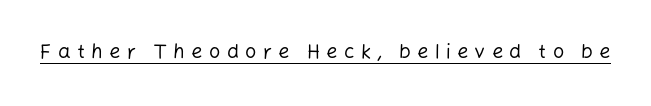
The image shows 20 px text type, upright; set unusually wide letter spacing (+0.31 em), underlined.
